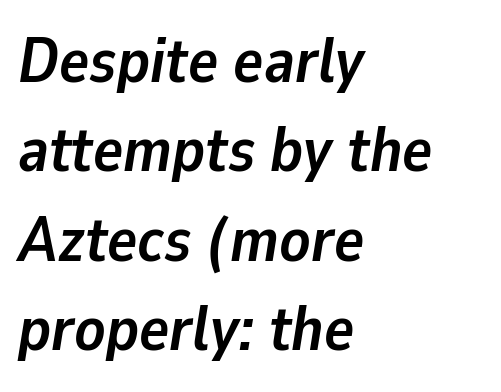
Q: Is the text bold? A: Yes.
Q: Is the text italic (slanted)? A: Yes, it leans right by about 9 degrees.
Q: Is the text underlined? A: No.
Q: How is the paragraph aligned? A: Left-aligned.
Q: Is the spacing between letters normal or unusually wide? A: Normal.
Q: Is the spacing between lines tight, normal or loose? A: Normal.
Q: Width (condensed, normal, or wide)? A: Normal.
Q: Stroke contrast? A: Low.
Q: x-height? A: Medium.
Q: Monospaced? A: No.
